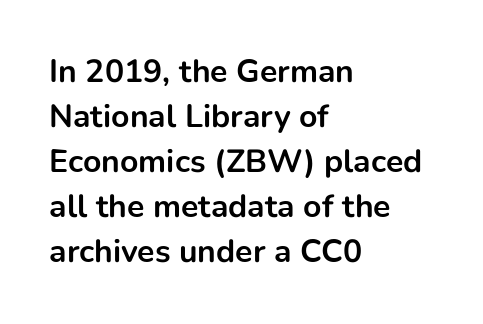
The letters advance in unequal steps, a hallmark of proportional type. In CSS terms this would be text-align: left. Words appear dense and cohesive because spacing is normal. A typesetter would label this face a sans. Descenders hang freely into open space.
